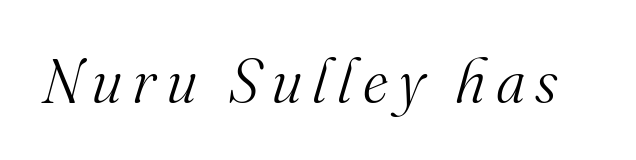
Q: Is the text bold? A: No.
Q: Is the text italic (slanted)? A: Yes, it leans right by about 16 degrees.
Q: Is the typeface a serif or a sans-serif typeface? A: Serif.
Q: Is the text underlined? A: No.
Q: Width (condensed, normal, or wide)? A: Normal.
Q: Stroke contrast? A: Medium.
Q: x-height? A: Small.
Q: Monospaced? A: No.
